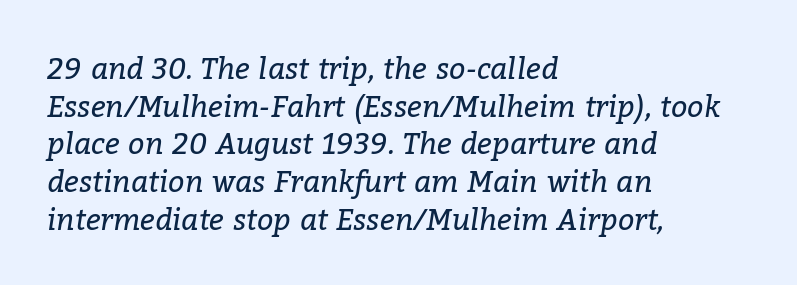
The lines sit at an ordinary, default distance from one another. Observe the lean: these are italic letterforms. Teacher's note: observe the even left margin — that is flush-left alignment. Each word holds together tightly as a unit, with standard inter-letter gaps. These lines are rendered in a variable-pitch font.
